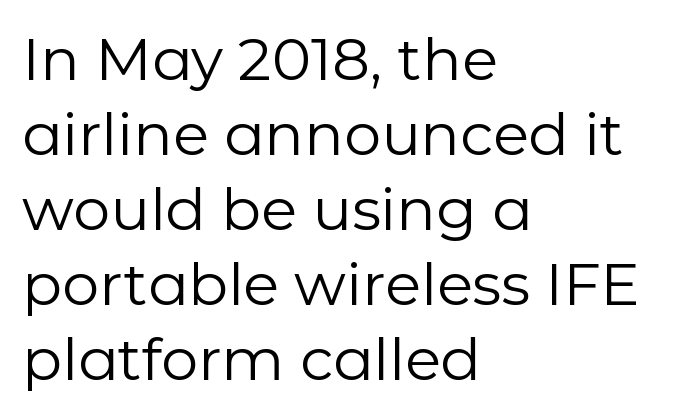
The image shows 59 px regular-weight sans-serif type, upright; set left-aligned, normal line spacing (1.27x), normal letter spacing, not underlined; low stroke contrast and a medium x-height.
